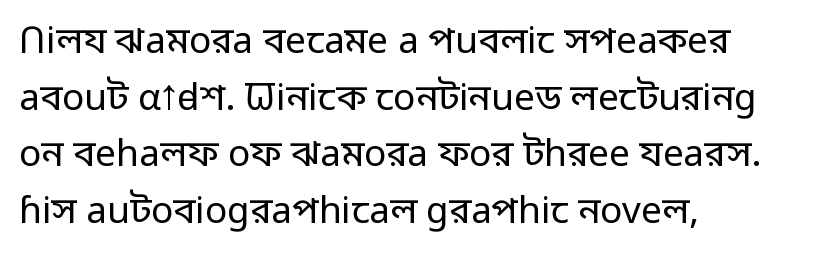
The image shows 37 px regular-weight sans-serif type, upright; set left-aligned, normal line spacing (1.53x), normal letter spacing, not underlined; low stroke contrast and a medium x-height.
